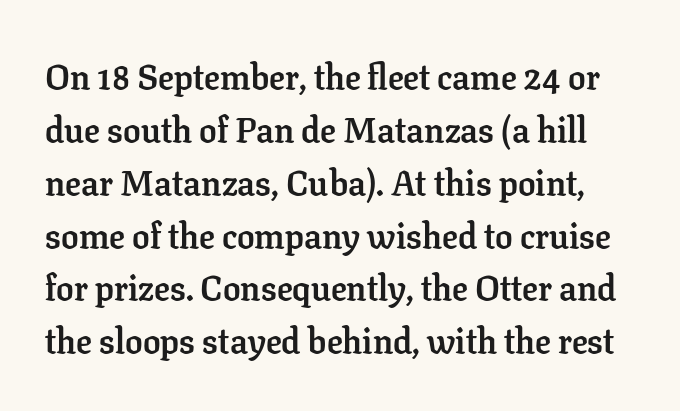
Q: Is the text bold? A: Yes.
Q: Is the text italic (slanted)? A: No, it is upright.
Q: Is the typeface a serif or a sans-serif typeface? A: Serif.
Q: Is the text underlined? A: No.
Q: Is the spacing between letters normal or unusually wide? A: Normal.
Q: Is the spacing between lines tight, normal or loose? A: Normal.
Q: Width (condensed, normal, or wide)? A: Normal.
Q: Stroke contrast? A: Low.
Q: x-height? A: Medium.
Q: Monospaced? A: No.
